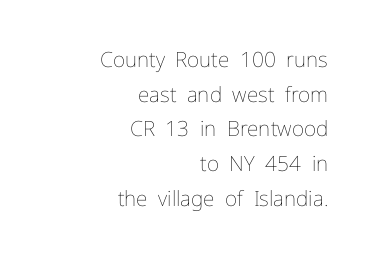
The image shows 21 px text type, upright; set right-aligned, normal line spacing (1.65x), normal letter spacing, not underlined.
